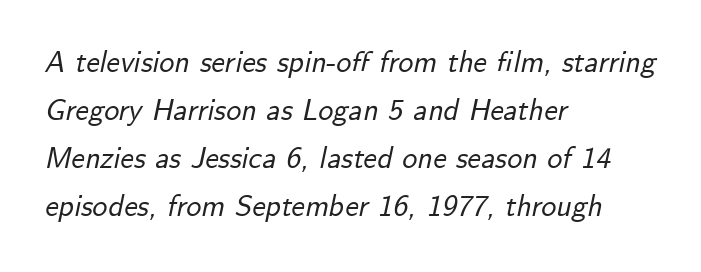
This rendering uses left alignment, leaving the right contour irregular. Posture: slanted. Has an underline been added? It has not. Letter spacing: default. Spacing verdict: proportional, widths tailored to each character.
